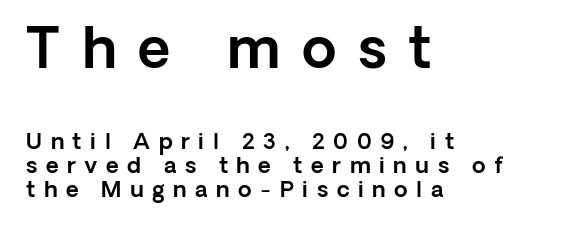
The image shows 56 px sans-serif type, upright; set left-aligned, tight line spacing (1.09x), unusually wide letter spacing (+0.39 em), not underlined; the first (top) block is 2.55x larger; a medium x-height.
